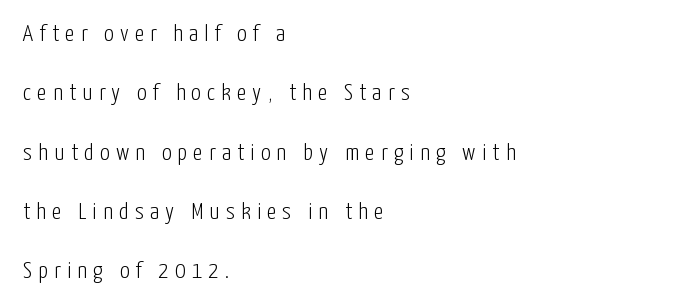
{"italic": "no", "bold": "no", "underline": "no", "align": "left", "line_spacing": "loose", "line_spacing_ratio": 2.47, "letter_spacing": "wide", "letter_spacing_em": 0.26, "glyph_px": 24}
